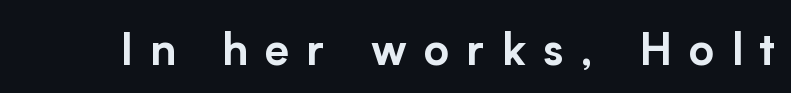
Q: Is the text italic (slanted)? A: No, it is upright.
Q: Is the typeface a serif or a sans-serif typeface? A: Sans-serif.
Q: Is the text underlined? A: No.
Q: Is the spacing between letters normal or unusually wide? A: Unusually wide.
Q: Width (condensed, normal, or wide)? A: Normal.
Q: Stroke contrast? A: Low.
Q: x-height? A: Medium.
Q: Monospaced? A: No.
